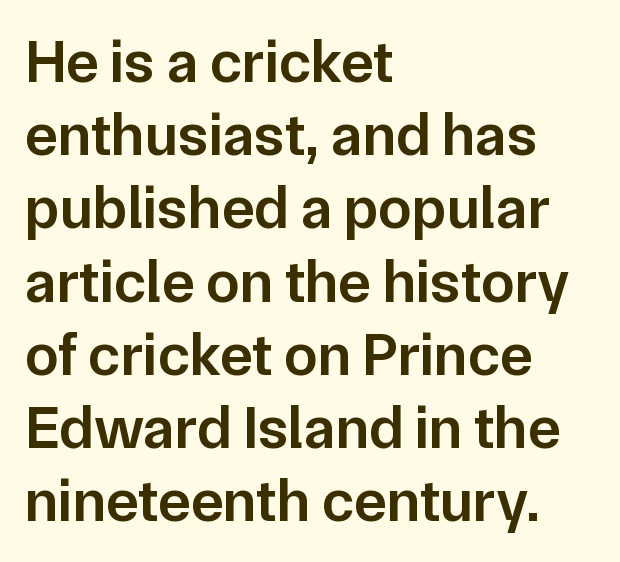
Q: Is the text bold? A: Semi-bold.
Q: Is the text italic (slanted)? A: No, it is upright.
Q: Is the typeface a serif or a sans-serif typeface? A: Sans-serif.
Q: Is the text underlined? A: No.
Q: How is the paragraph aligned? A: Left-aligned.
Q: Is the spacing between letters normal or unusually wide? A: Normal.
Q: Width (condensed, normal, or wide)? A: Normal.
Q: Stroke contrast? A: Low.
Q: x-height? A: Medium.
Q: Monospaced? A: No.
